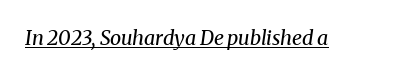
{"italic": "yes", "lean": "right", "slant_degrees": 8, "bold": "no", "underline": "yes", "letter_spacing": "normal", "letter_spacing_em": 0.0, "glyph_px": 20}
